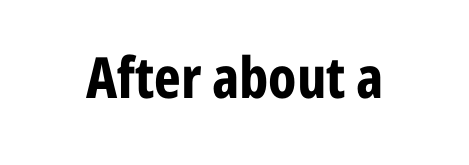
{"serif": "no", "italic": "no", "bold": "yes", "weight": "bold", "width": "condensed", "stroke_contrast": "low", "x_height": "medium", "monospaced": "no", "underline": "no", "letter_spacing": "normal", "letter_spacing_em": 0.0, "glyph_px": 57}
